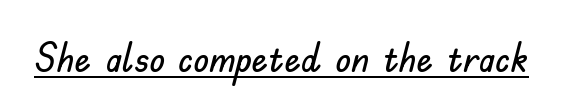
The image shows 41 px sans-serif type; set normal letter spacing, underlined; low stroke contrast and a small x-height.
